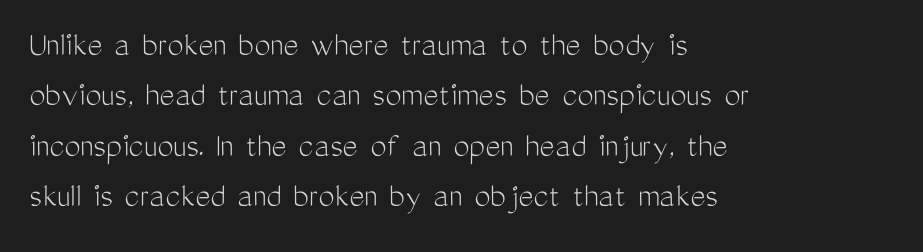
These glyphs show unthickened strokes, regular width or finer. Glance below the letters and you will spot only blank space. To sum up the face: it is a sans, with no serifs. Students, note that the glyphs here touch the page at normal intervals. What's the leading like? Ordinary, nothing unusual. Left-aligned paragraph, ragged on the right.
